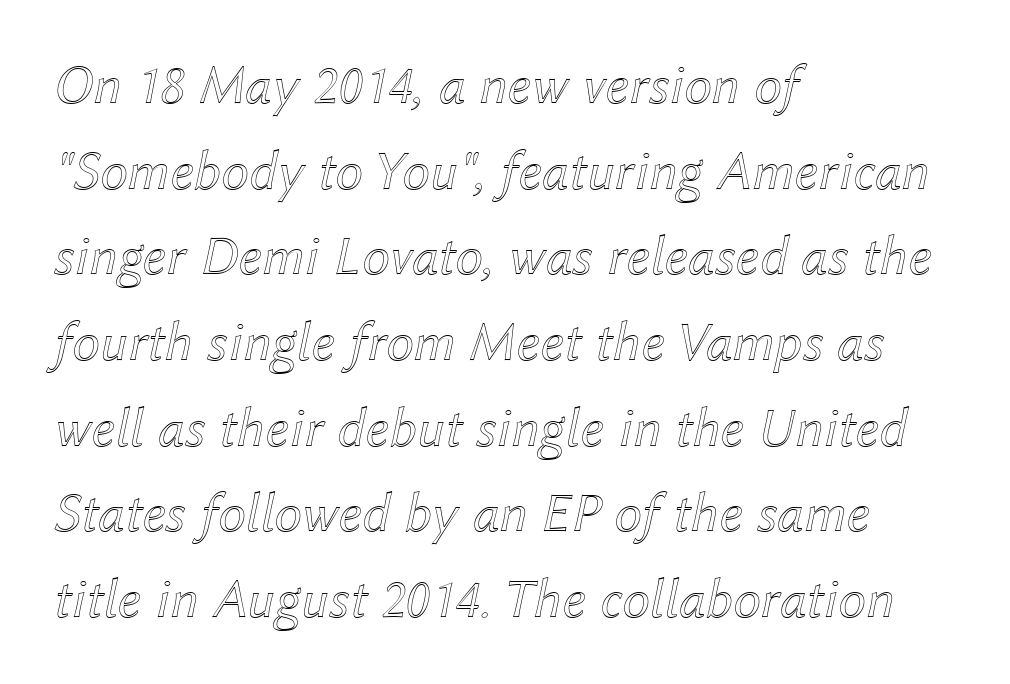
Q: Is the text italic (slanted)? A: Yes, it leans right by about 12 degrees.
Q: Is the text underlined? A: No.
Q: How is the paragraph aligned? A: Left-aligned.
Q: Is the spacing between letters normal or unusually wide? A: Normal.
Q: Is the spacing between lines tight, normal or loose? A: Normal.
Q: Width (condensed, normal, or wide)? A: Normal.
Q: x-height? A: Medium.
Q: Monospaced? A: No.
